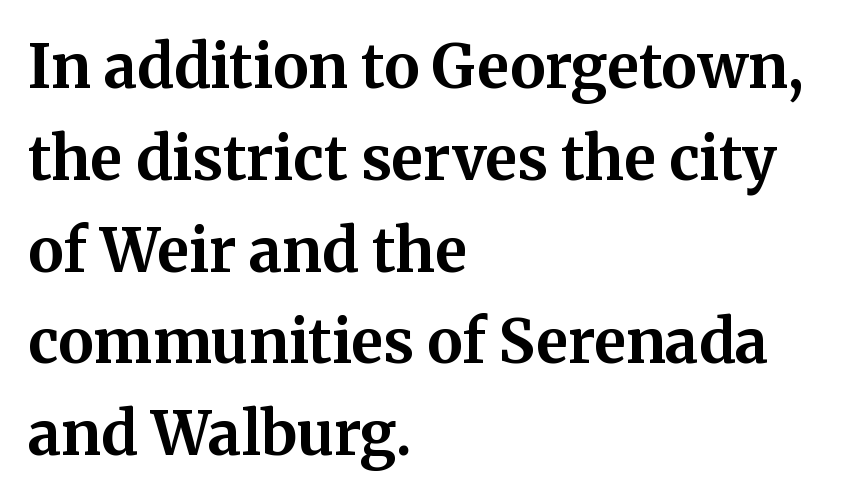
Q: Is the text bold? A: Yes.
Q: Is the text italic (slanted)? A: No, it is upright.
Q: Is the typeface a serif or a sans-serif typeface? A: Serif.
Q: Is the text underlined? A: No.
Q: How is the paragraph aligned? A: Left-aligned.
Q: Is the spacing between letters normal or unusually wide? A: Normal.
Q: Is the spacing between lines tight, normal or loose? A: Normal.
Q: Width (condensed, normal, or wide)? A: Normal.
Q: Stroke contrast? A: Medium.
Q: x-height? A: Medium.
Q: Monospaced? A: No.
